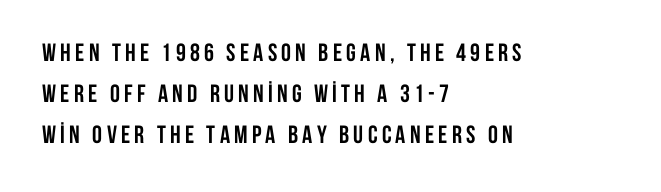
{"italic": "no", "bold": "yes", "underline": "no", "align": "left", "line_spacing": "normal", "line_spacing_ratio": 1.64, "glyph_px": 25}
